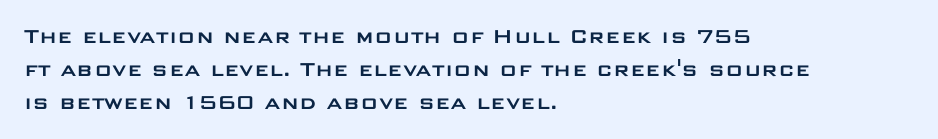
{"italic": "no", "underline": "no", "align": "left", "line_spacing": "normal", "line_spacing_ratio": 1.37, "letter_spacing": "normal", "letter_spacing_em": 0.0, "glyph_px": 24}
